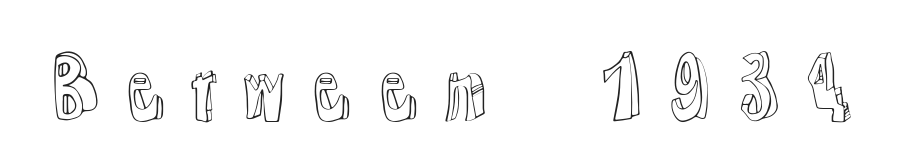
Q: Is the text italic (slanted)? A: No, it is upright.
Q: Is the text underlined? A: No.
Q: Width (condensed, normal, or wide)? A: Normal.
Q: x-height? A: Medium.
Q: Monospaced? A: No.
